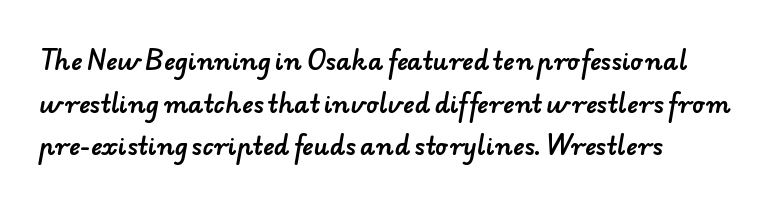
The image shows 24 px text type; set left-aligned, line spacing 1.78x, normal letter spacing, not underlined.
